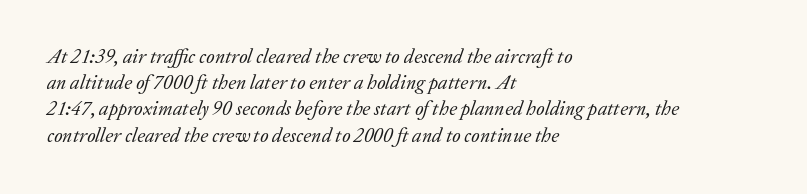
The image shows 20 px text type, italic (leaning right); set left-aligned, normal line spacing (1.31x), normal letter spacing, not underlined.
